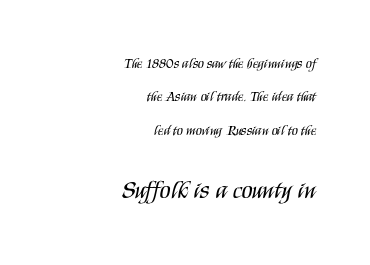
Q: Is the text bold? A: No.
Q: Is the text italic (slanted)? A: Yes.
Q: Is the text underlined? A: No.
Q: How is the paragraph aligned? A: Right-aligned.
Q: Is the spacing between letters normal or unusually wide? A: Normal.
Q: Is the spacing between lines tight, normal or loose? A: Loose.
Q: Which block of text is set in a larger size, the first (top) or the second (bottom)? A: The second (bottom) one.
